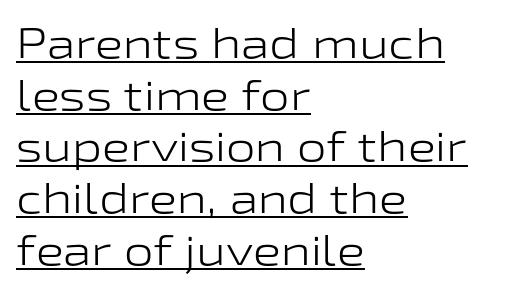
{"serif": "no", "italic": "no", "bold": "no", "weight": "light", "width": "wide", "stroke_contrast": "low", "x_height": "medium", "monospaced": "no", "underline": "yes", "align": "left", "line_spacing_ratio": 1.23, "letter_spacing": "normal", "letter_spacing_em": 0.0, "glyph_px": 42}
